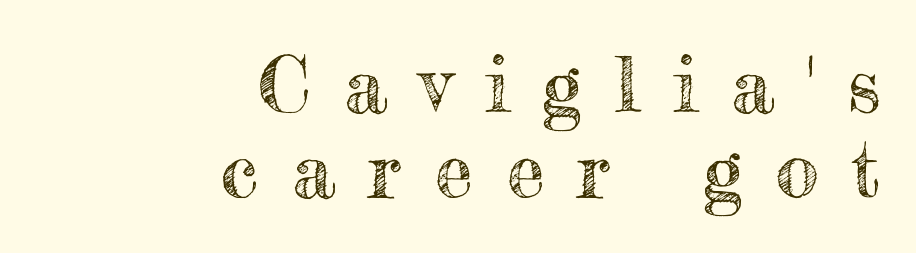
The image shows 77 px text type, upright; set right-aligned, tight line spacing (1.1x), unusually wide letter spacing (+0.43 em), not underlined; a small x-height.
